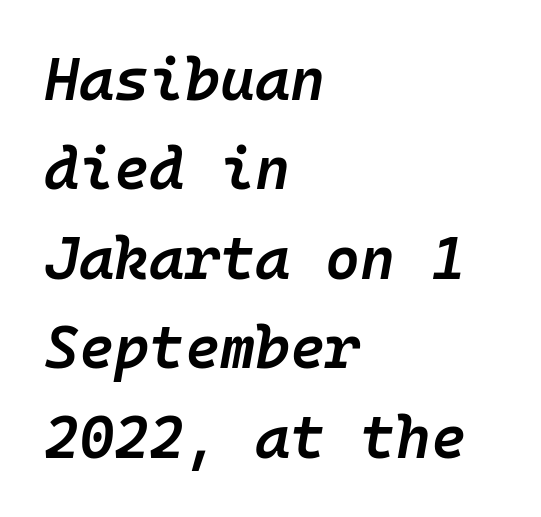
{"italic": "yes", "lean": "right", "slant_degrees": 10, "bold": "semi", "weight": "semibold", "width": "normal", "stroke_contrast": "low", "x_height": "medium", "monospaced": "yes", "underline": "no", "align": "left", "line_spacing": "normal", "line_spacing_ratio": 1.49, "letter_spacing": "normal", "letter_spacing_em": 0.0, "glyph_px": 60}
